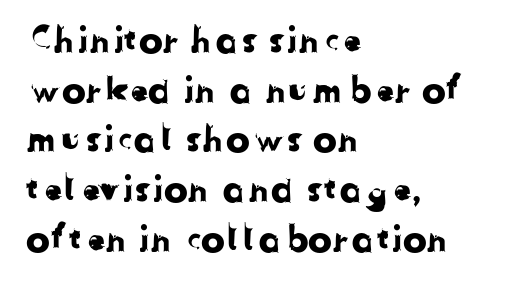
{"serif": "no", "width": "normal", "stroke_contrast": "low", "x_height": "medium", "monospaced": "no", "underline": "no", "align": "left", "line_spacing": "normal", "line_spacing_ratio": 1.38, "letter_spacing": "normal", "letter_spacing_em": 0.0, "glyph_px": 36}
